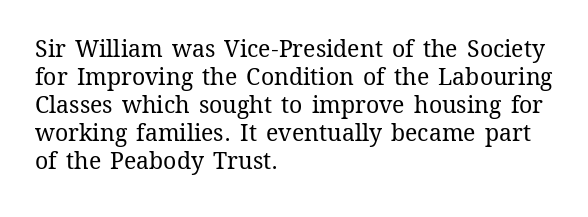
The image shows 23 px text type, upright; set left-aligned, line spacing 1.22x, normal letter spacing, not underlined.
